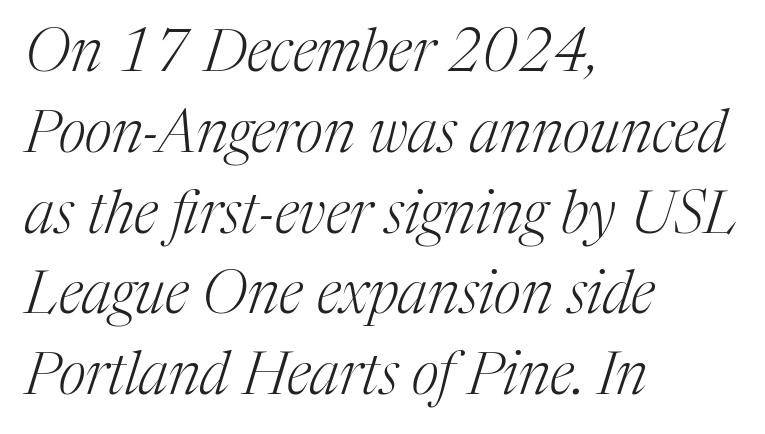
Q: Is the text bold? A: No.
Q: Is the text italic (slanted)? A: Yes, it leans right by about 17 degrees.
Q: Is the typeface a serif or a sans-serif typeface? A: Serif.
Q: Is the text underlined? A: No.
Q: How is the paragraph aligned? A: Left-aligned.
Q: Is the spacing between letters normal or unusually wide? A: Normal.
Q: Is the spacing between lines tight, normal or loose? A: Normal.
Q: Width (condensed, normal, or wide)? A: Normal.
Q: Stroke contrast? A: Medium.
Q: x-height? A: Medium.
Q: Monospaced? A: No.
